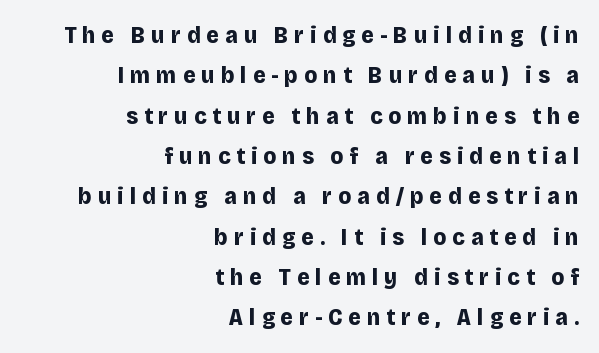
Q: Is the text bold? A: Yes.
Q: Is the text italic (slanted)? A: No, it is upright.
Q: Is the text underlined? A: No.
Q: How is the paragraph aligned? A: Right-aligned.
Q: Is the spacing between letters normal or unusually wide? A: Unusually wide.
Q: Is the spacing between lines tight, normal or loose? A: Normal.
